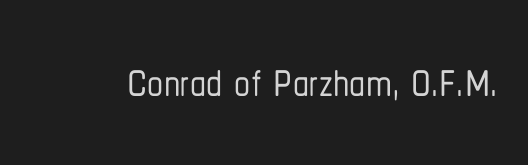
{"serif": "no", "italic": "no", "width": "condensed", "stroke_contrast": "low", "x_height": "medium", "monospaced": "no", "underline": "no", "letter_spacing": "normal", "letter_spacing_em": 0.0, "glyph_px": 64}
